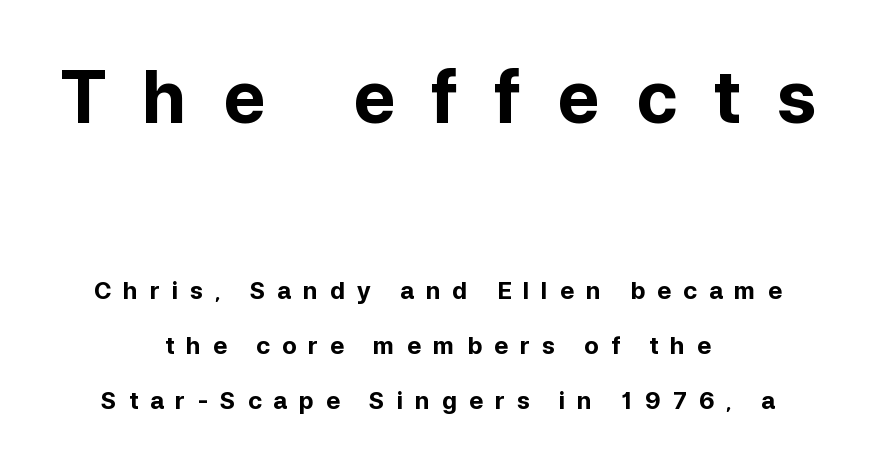
Think of a printed novel: that variable character pitch is what you see here. How heavy is the stroke? Heavy — this is a bold. Each word looks stretched out because of the extra space between its letters. The glyphs are unaccompanied by any horizontal stroke below them. To sum up the face: it is a sans, with no serifs. Which margin do the lines hug? Neither — every line sits in the middle.
